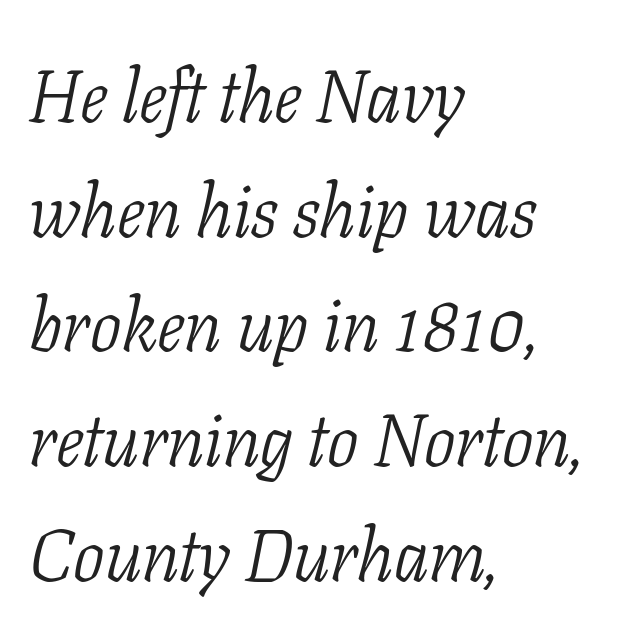
{"serif": "yes", "italic": "yes", "lean": "right", "slant_degrees": 11, "bold": "no", "weight": "light", "width": "condensed", "stroke_contrast": "low", "x_height": "medium", "monospaced": "no", "underline": "no", "align": "left", "line_spacing": "normal", "line_spacing_ratio": 1.55, "letter_spacing": "normal", "letter_spacing_em": 0.0, "glyph_px": 74}
